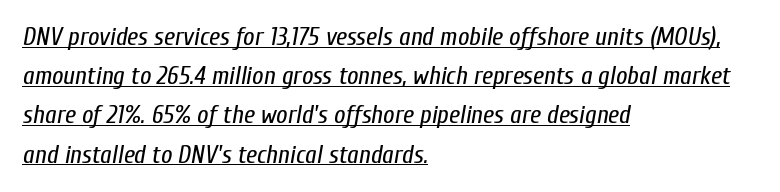
{"italic": "yes", "lean": "right", "slant_degrees": 10, "bold": "no", "underline": "yes", "align": "left", "line_spacing": "normal", "line_spacing_ratio": 1.57, "letter_spacing": "normal", "letter_spacing_em": 0.0, "glyph_px": 25}
